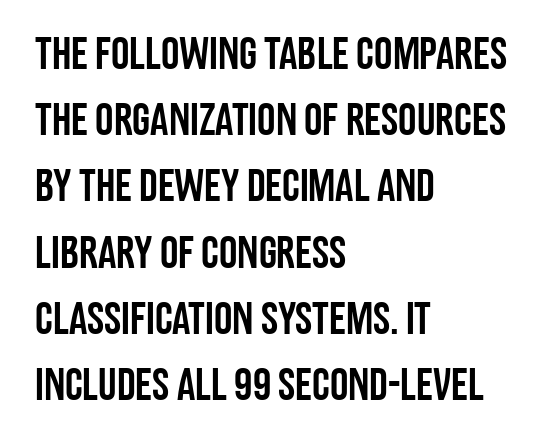
{"serif": "no", "italic": "no", "width": "condensed", "stroke_contrast": "low", "x_height": "large", "monospaced": "no", "underline": "no", "align": "left", "line_spacing": "normal", "line_spacing_ratio": 1.44, "letter_spacing": "normal", "letter_spacing_em": 0.0, "glyph_px": 46}
